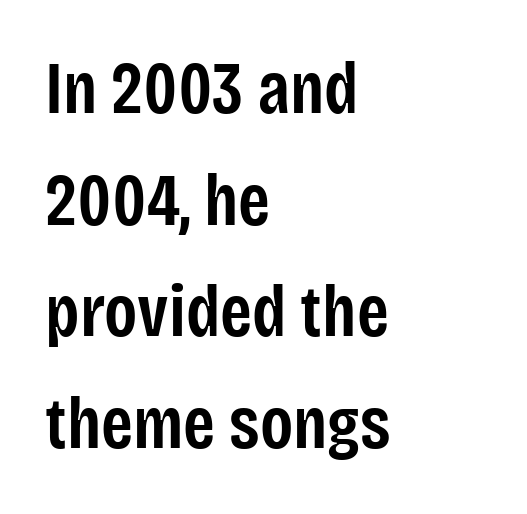
{"serif": "no", "italic": "no", "bold": "semi", "weight": "semibold", "width": "condensed", "stroke_contrast": "low", "x_height": "large", "monospaced": "no", "underline": "no", "align": "left", "line_spacing": "normal", "line_spacing_ratio": 1.53, "letter_spacing": "normal", "letter_spacing_em": 0.0, "glyph_px": 73}
